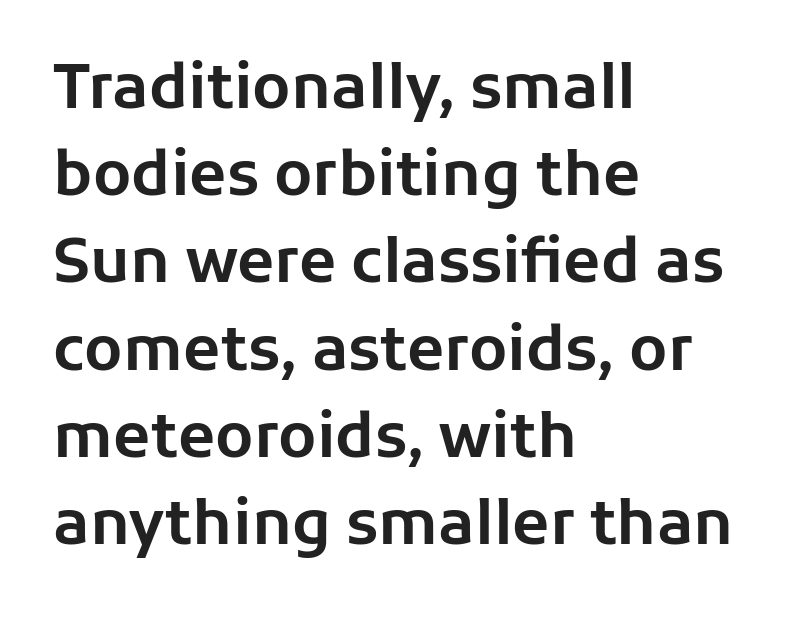
{"serif": "no", "italic": "no", "width": "normal", "stroke_contrast": "low", "x_height": "medium", "monospaced": "no", "underline": "no", "align": "left", "line_spacing": "normal", "line_spacing_ratio": 1.43, "letter_spacing": "normal", "letter_spacing_em": 0.0, "glyph_px": 61}
